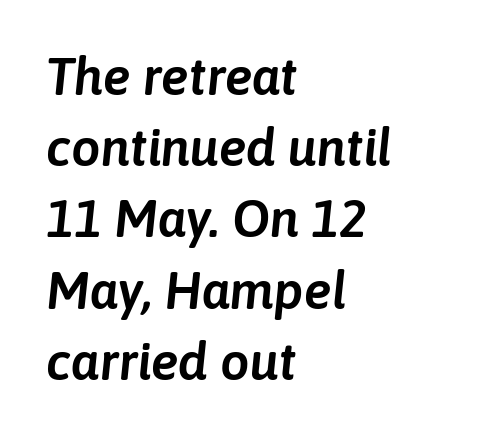
Q: Is the text italic (slanted)? A: Yes, it leans right by about 6 degrees.
Q: Is the text underlined? A: No.
Q: How is the paragraph aligned? A: Left-aligned.
Q: Is the spacing between letters normal or unusually wide? A: Normal.
Q: Is the spacing between lines tight, normal or loose? A: Normal.
Q: Width (condensed, normal, or wide)? A: Normal.
Q: Stroke contrast? A: Low.
Q: x-height? A: Medium.
Q: Monospaced? A: No.
